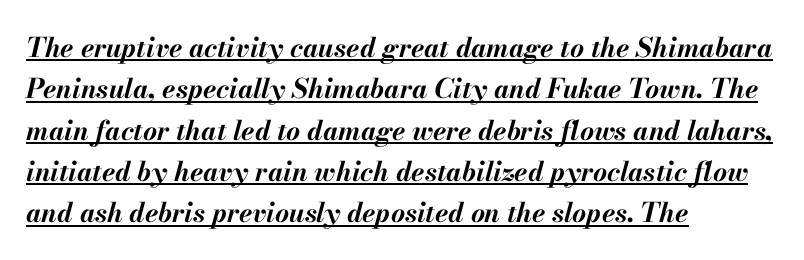
Q: Is the text bold? A: Yes.
Q: Is the text italic (slanted)? A: Yes, it leans right by about 13 degrees.
Q: Is the text underlined? A: Yes.
Q: How is the paragraph aligned? A: Left-aligned.
Q: Is the spacing between letters normal or unusually wide? A: Normal.
Q: Is the spacing between lines tight, normal or loose? A: Normal.
